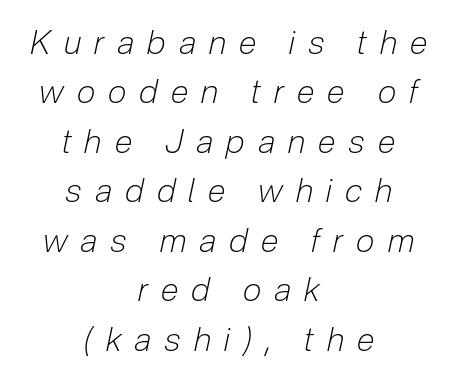
This sample keeps an unexceptional amount of space between lines. Varying glyph widths throughout — classic text-font behaviour. The font is comparable to plain body text, perhaps lighter. Each row of text sits above clean, open space. Is the letter spacing exaggerated? Yes — the characters are pushed far apart.
